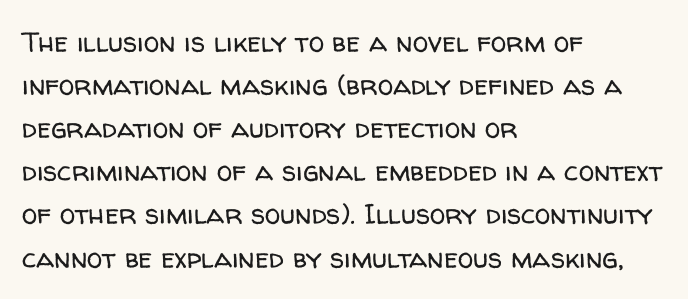
The image shows 28 px regular-weight sans-serif type, upright; set left-aligned, normal line spacing (1.54x), normal letter spacing, not underlined; low stroke contrast and a medium x-height.
